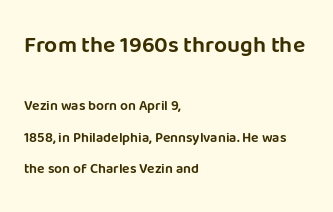
Q: Is the text italic (slanted)? A: No, it is upright.
Q: Is the text underlined? A: No.
Q: How is the paragraph aligned? A: Left-aligned.
Q: Is the spacing between letters normal or unusually wide? A: Normal.
Q: Is the spacing between lines tight, normal or loose? A: Loose.
Q: Which block of text is set in a larger size, the first (top) or the second (bottom)? A: The first (top) one.
